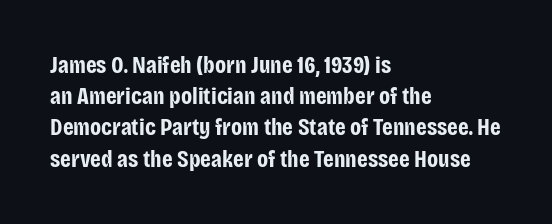
{"italic": "no", "bold": "yes", "underline": "no", "align": "left", "line_spacing": "normal", "line_spacing_ratio": 1.3, "letter_spacing": "normal", "letter_spacing_em": 0.0, "glyph_px": 24}
